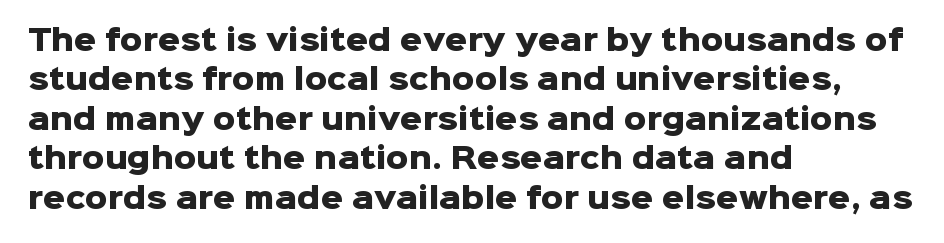
Q: Is the text bold? A: Yes.
Q: Is the text italic (slanted)? A: No, it is upright.
Q: Is the typeface a serif or a sans-serif typeface? A: Sans-serif.
Q: Is the text underlined? A: No.
Q: How is the paragraph aligned? A: Left-aligned.
Q: Is the spacing between letters normal or unusually wide? A: Normal.
Q: Is the spacing between lines tight, normal or loose? A: Normal.
Q: Width (condensed, normal, or wide)? A: Normal.
Q: Stroke contrast? A: Low.
Q: x-height? A: Medium.
Q: Monospaced? A: No.
